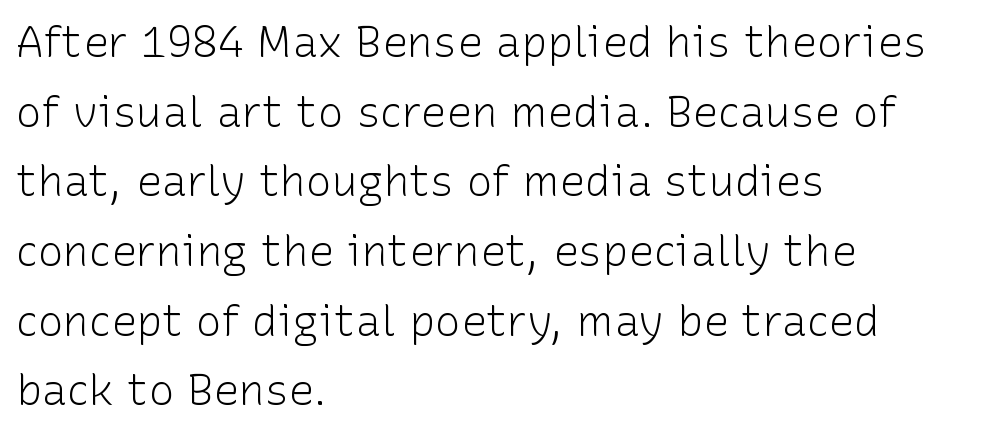
Characters remain perfectly vertical along every line. No feet cap the strokes, marking this as sans-serif type. Character widths vary here, with narrow letters taking less room than wide ones. Quick note: interline space is typical. Each row of text sits above clean, open space. In CSS terms this would be text-align: left.
